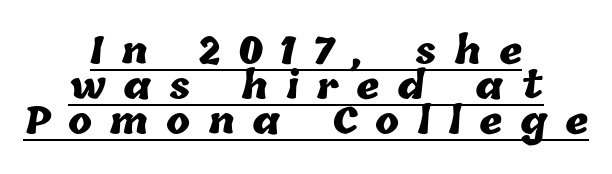
The image shows 36 px heavy type; set centered, tight line spacing (0.97x), unusually wide letter spacing (+0.49 em), underlined; low stroke contrast and a medium x-height.
